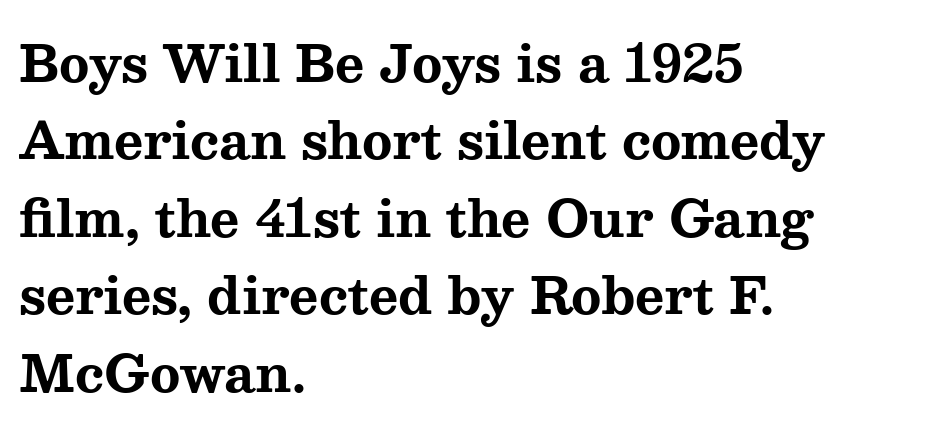
{"serif": "yes", "italic": "no", "bold": "yes", "weight": "bold", "width": "wide", "stroke_contrast": "medium", "x_height": "medium", "monospaced": "no", "underline": "no", "align": "left", "line_spacing": "normal", "line_spacing_ratio": 1.55, "letter_spacing": "normal", "letter_spacing_em": 0.0, "glyph_px": 50}
